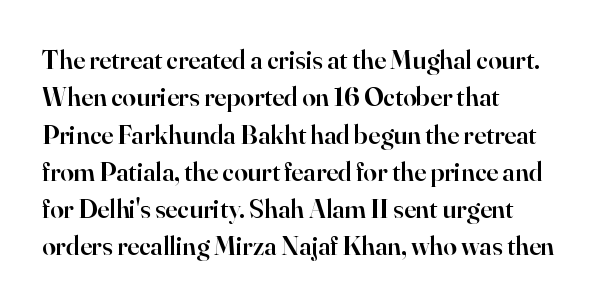
{"italic": "no", "bold": "semi", "underline": "no", "align": "left", "line_spacing": "normal", "line_spacing_ratio": 1.38, "letter_spacing": "normal", "letter_spacing_em": 0.0, "glyph_px": 27}
